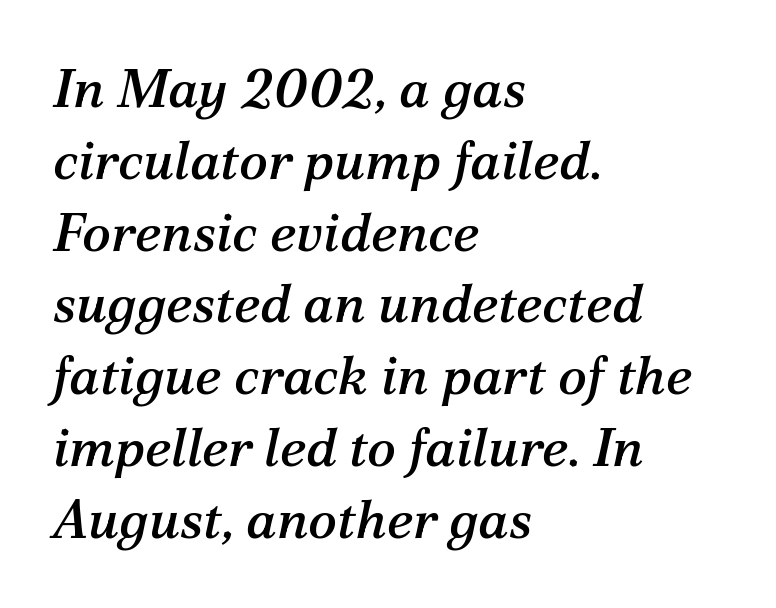
Little horizontal feet cap the strokes, marking this as serif type. Does extra space separate the letters? No, they use regular spacing. A typesetter would call this leading conventional body-copy spacing. Any mark beneath the type? The region is blank.
